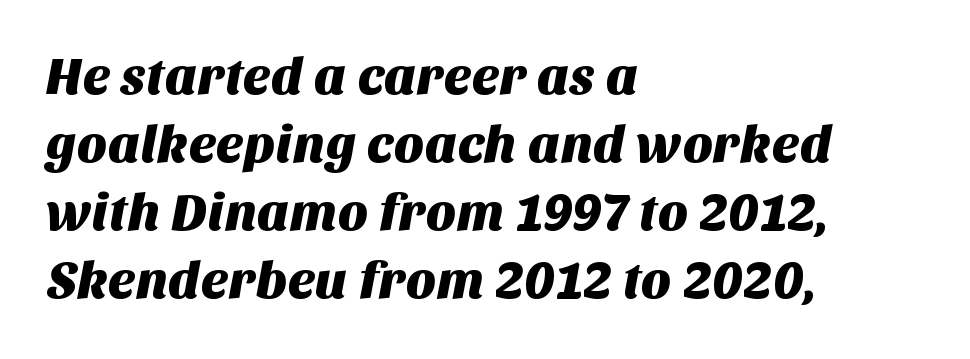
{"serif": "no", "width": "normal", "stroke_contrast": "medium", "x_height": "large", "monospaced": "no", "underline": "no", "align": "left", "line_spacing": "normal", "line_spacing_ratio": 1.31, "letter_spacing": "normal", "letter_spacing_em": 0.0, "glyph_px": 52}
